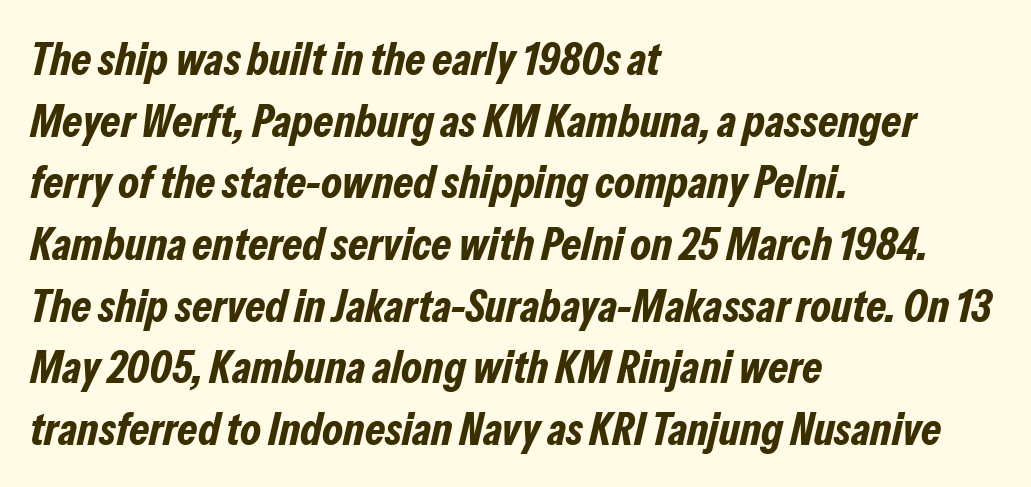
Alignment: flush left. Has an underline been added? It has not. Looks like regular typesetting: each glyph gets only the width it needs. On the weight axis this lands at bold, roughly 700. The rendering uses a moderate line-height, typical for paragraphs. Looking at the ascenders, they clearly lean.
